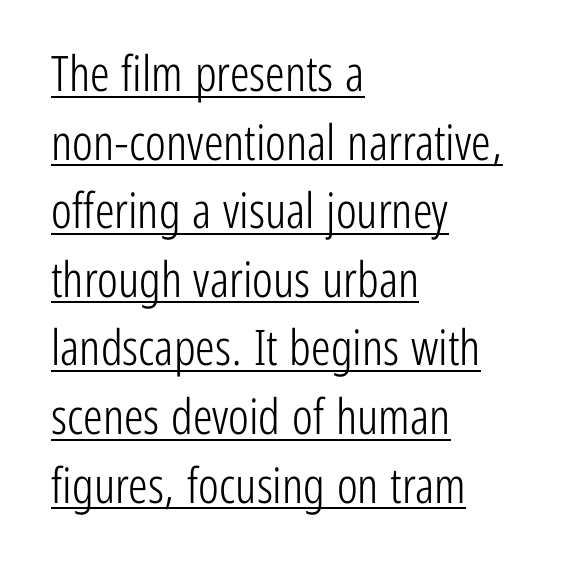
The image shows 49 px light, condensed sans-serif type, upright; set left-aligned, normal line spacing (1.4x), normal letter spacing, underlined; low stroke contrast and a medium x-height.
